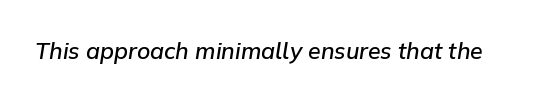
The image shows 23 px text type, italic (leaning right); set normal letter spacing, not underlined.
